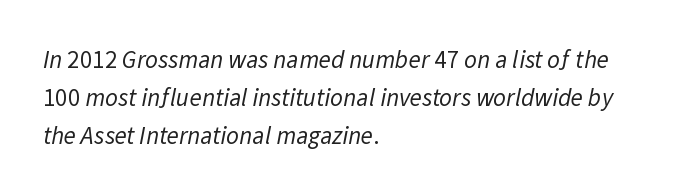
Q: Is the text bold? A: No.
Q: Is the text underlined? A: No.
Q: How is the paragraph aligned? A: Left-aligned.
Q: Is the spacing between letters normal or unusually wide? A: Normal.
Q: Is the spacing between lines tight, normal or loose? A: Normal.
